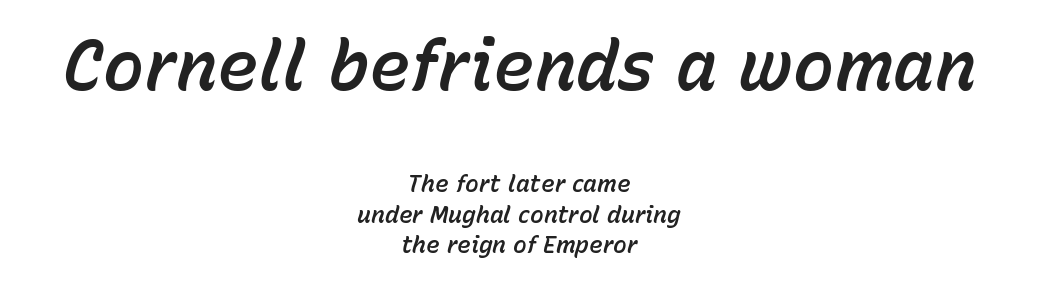
Slanted lettering throughout. Casual observation: everything's sitting right in the middle. Honestly, the row spacing looks completely unremarkable. The words here are not underlined. This layout puts the oversized block above and the modest block below.
